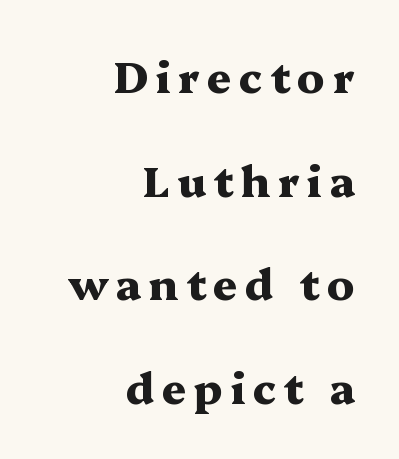
{"serif": "yes", "italic": "no", "bold": "yes", "weight": "heavy", "width": "wide", "stroke_contrast": "medium", "x_height": "medium", "monospaced": "no", "underline": "no", "align": "right", "line_spacing": "loose", "line_spacing_ratio": 2.41, "glyph_px": 43}
